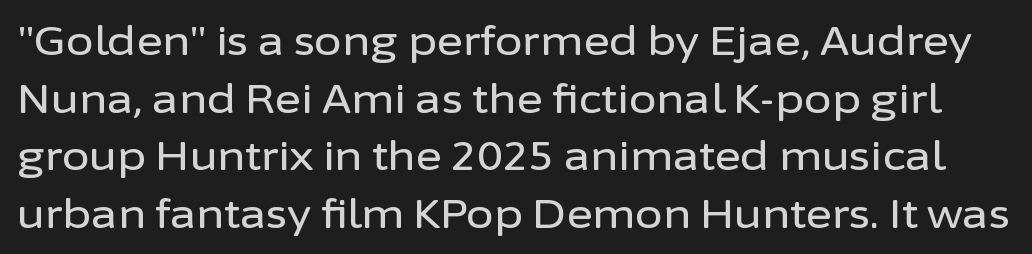
The letters advance in unequal steps, a hallmark of proportional type. To sum up the face: it is a sans, with no serifs. Whoever set this chose a conventional vertical rhythm. The letters sit at their default tracking, neither squeezed nor spread. Underlining? Definitely not there. This sample uses an upright cut, with every glyph sitting square on the baseline.
